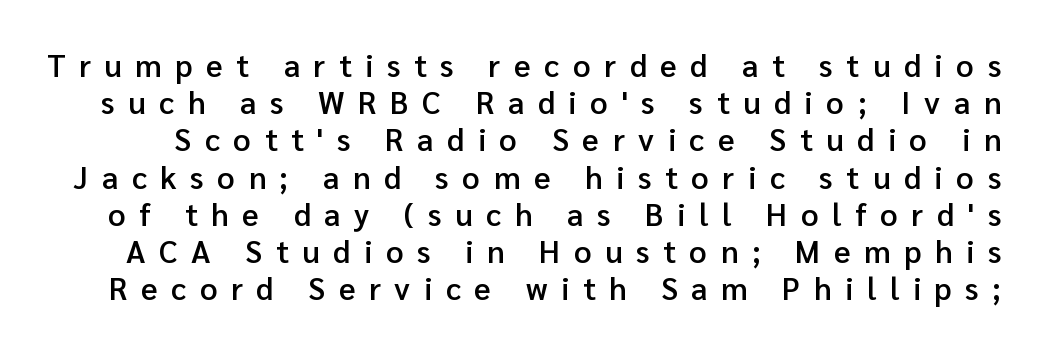
{"serif": "no", "italic": "no", "bold": "semi", "weight": "semibold", "width": "normal", "stroke_contrast": "low", "x_height": "medium", "monospaced": "no", "underline": "no", "line_spacing_ratio": 1.2, "letter_spacing": "wide", "letter_spacing_em": 0.44, "glyph_px": 31}
